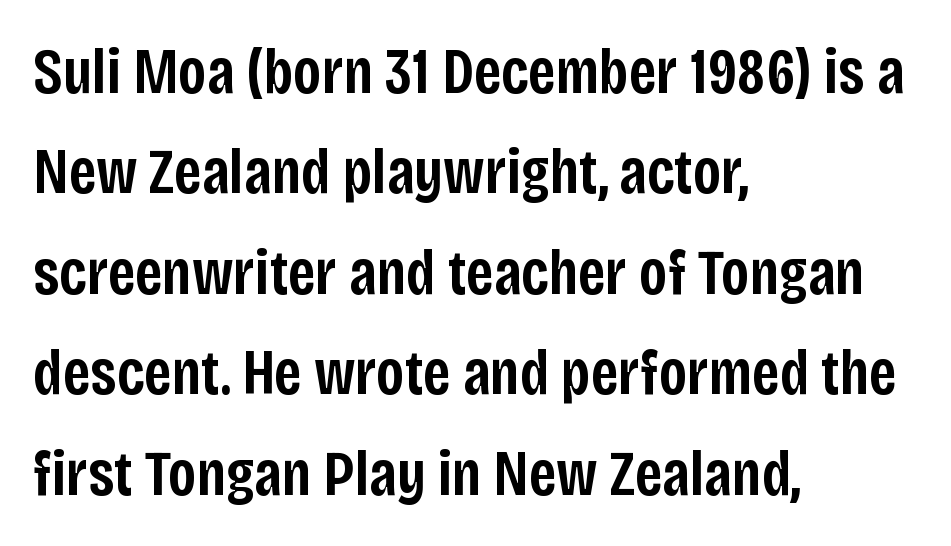
The image shows 64 px semibold, condensed sans-serif type, upright; set left-aligned, normal line spacing (1.57x), normal letter spacing, not underlined; low stroke contrast and a large x-height.
